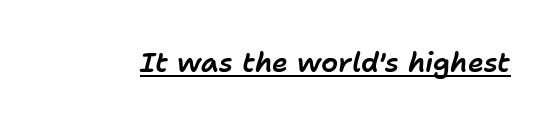
Q: Is the text italic (slanted)? A: Yes, it leans right by about 11 degrees.
Q: Is the text underlined? A: Yes.
Q: Is the spacing between letters normal or unusually wide? A: Normal.
